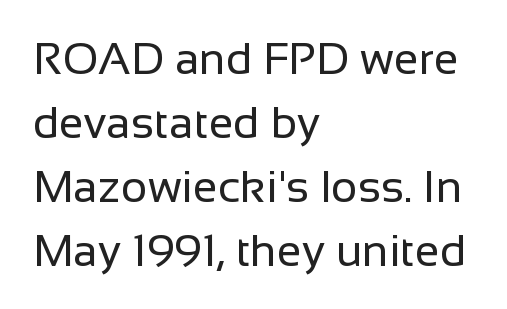
{"serif": "no", "italic": "no", "bold": "no", "weight": "regular", "width": "normal", "stroke_contrast": "low", "x_height": "medium", "monospaced": "no", "underline": "no", "align": "left", "line_spacing": "normal", "line_spacing_ratio": 1.42, "letter_spacing": "normal", "letter_spacing_em": 0.0, "glyph_px": 45}
